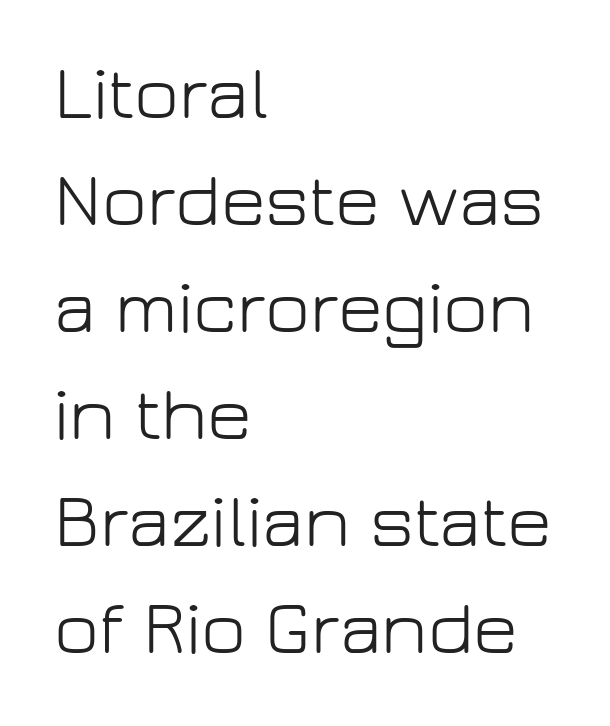
The image shows 77 px light sans-serif type, upright; set left-aligned, normal line spacing (1.39x), normal letter spacing, not underlined; low stroke contrast and a medium x-height.
